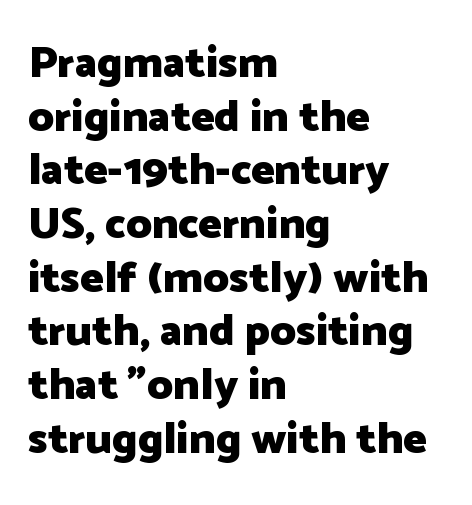
Q: Is the text bold? A: Yes.
Q: Is the text italic (slanted)? A: No, it is upright.
Q: Is the typeface a serif or a sans-serif typeface? A: Sans-serif.
Q: Is the text underlined? A: No.
Q: How is the paragraph aligned? A: Left-aligned.
Q: Is the spacing between letters normal or unusually wide? A: Normal.
Q: Width (condensed, normal, or wide)? A: Normal.
Q: Stroke contrast? A: Low.
Q: x-height? A: Medium.
Q: Monospaced? A: No.
